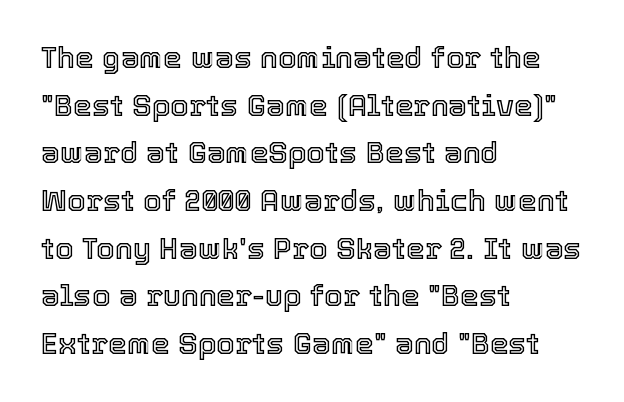
The image shows 30 px text type, upright; set left-aligned, normal line spacing (1.59x), normal letter spacing, not underlined; a medium x-height.
